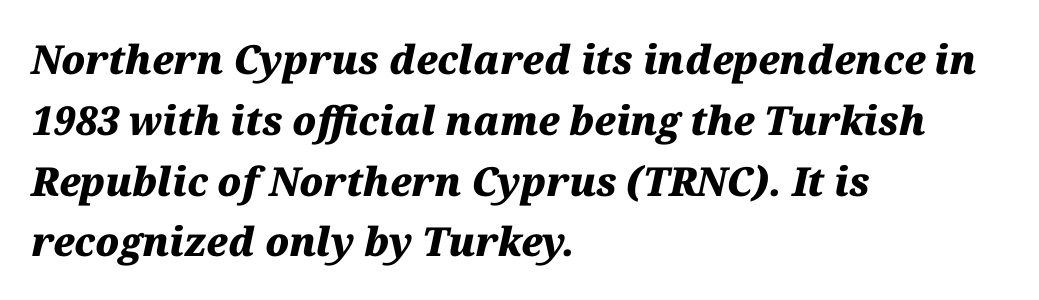
Q: Is the text bold? A: Yes.
Q: Is the text italic (slanted)? A: Yes, it leans right by about 12 degrees.
Q: Is the text underlined? A: No.
Q: How is the paragraph aligned? A: Left-aligned.
Q: Is the spacing between letters normal or unusually wide? A: Normal.
Q: Is the spacing between lines tight, normal or loose? A: Normal.
Q: Width (condensed, normal, or wide)? A: Normal.
Q: Stroke contrast? A: Medium.
Q: x-height? A: Medium.
Q: Monospaced? A: No.
